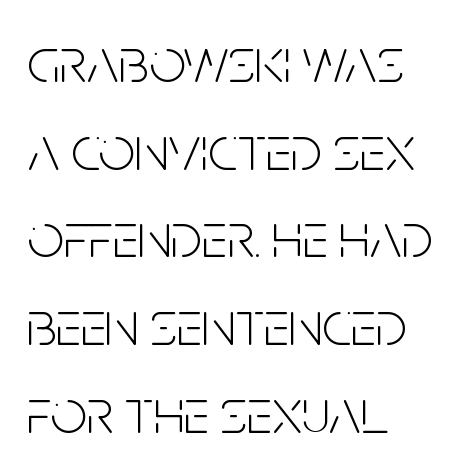
Q: Is the text bold? A: No.
Q: Is the text italic (slanted)? A: No, it is upright.
Q: Is the typeface a serif or a sans-serif typeface? A: Sans-serif.
Q: Is the text underlined? A: No.
Q: How is the paragraph aligned? A: Left-aligned.
Q: Is the spacing between letters normal or unusually wide? A: Normal.
Q: Is the spacing between lines tight, normal or loose? A: Normal.
Q: Width (condensed, normal, or wide)? A: Condensed.
Q: Stroke contrast? A: Low.
Q: x-height? A: Large.
Q: Monospaced? A: No.
